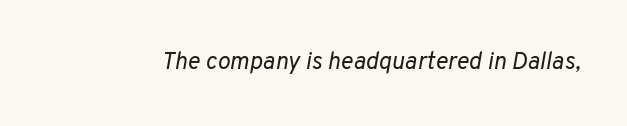
The axis of the letterforms is tilted away from vertical. The tracking reads as untouched default to a designer's eye. Unmarked baselines from the first word to the last. The cut favours lightness, reaching ordinary text weight at its darkest.
